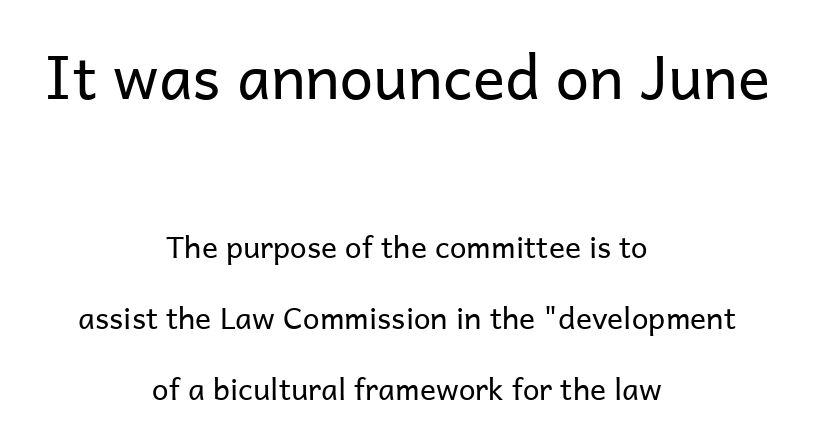
How would I describe the line gaps? Wide and relaxed. Is there any slant? The stems are plumb. Any mark beneath the type? The region is blank. This sample uses a sans-serif face. No extra tracking has been applied to these lines.
